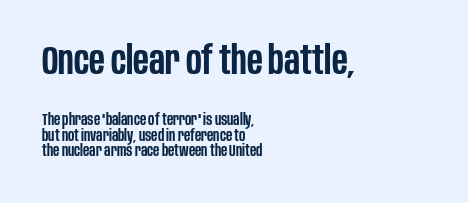
{"serif": "no", "italic": "no", "bold": "semi", "weight": "semibold", "width": "condensed", "stroke_contrast": "low", "x_height": "large", "monospaced": "no", "underline": "no", "align": "left", "line_spacing": "tight", "line_spacing_ratio": 0.96, "letter_spacing": "normal", "letter_spacing_em": 0.0, "larger_block": "first", "size_ratio": 2.5, "glyph_px": 40}
